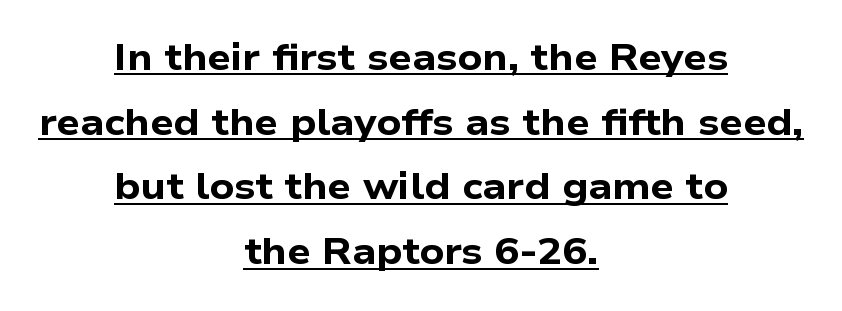
{"serif": "no", "bold": "yes", "weight": "bold", "width": "wide", "stroke_contrast": "low", "x_height": "medium", "monospaced": "no", "underline": "yes", "align": "center", "line_spacing_ratio": 1.75, "letter_spacing": "normal", "letter_spacing_em": 0.0, "glyph_px": 37}
